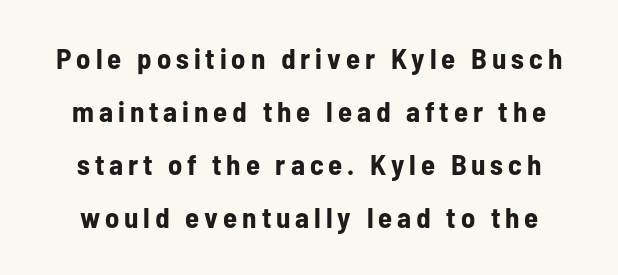
{"serif": "no", "italic": "no", "bold": "yes", "weight": "bold", "width": "condensed", "stroke_contrast": "low", "x_height": "medium", "monospaced": "no", "underline": "no", "line_spacing_ratio": 1.83, "glyph_px": 29}
